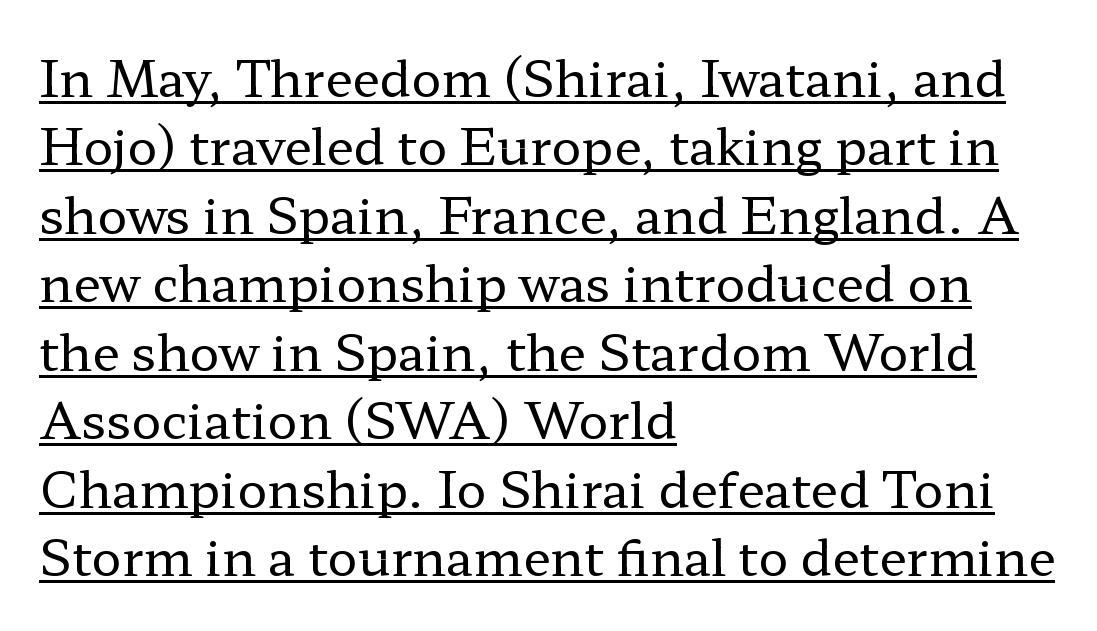
Q: Is the text bold? A: No.
Q: Is the text italic (slanted)? A: No, it is upright.
Q: Is the typeface a serif or a sans-serif typeface? A: Serif.
Q: Is the text underlined? A: Yes.
Q: How is the paragraph aligned? A: Left-aligned.
Q: Is the spacing between letters normal or unusually wide? A: Normal.
Q: Is the spacing between lines tight, normal or loose? A: Normal.
Q: Width (condensed, normal, or wide)? A: Wide.
Q: Stroke contrast? A: Low.
Q: x-height? A: Medium.
Q: Monospaced? A: No.
